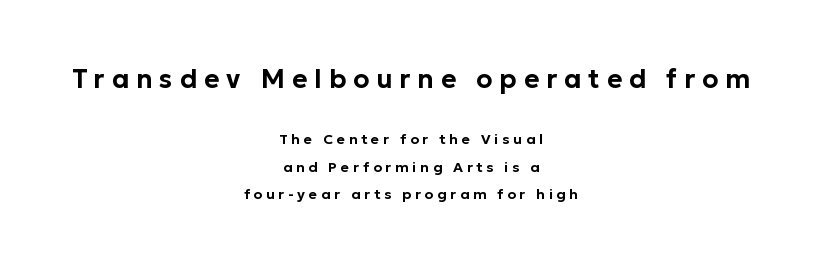
Type without underlining. The letters in the upper block stand taller than those in the block below. Every row of glyphs is offset so its center matches the block's center. You could fit nearly another row in the gap between these rows. Does the lettering tilt? It doesn't — this is upright.
